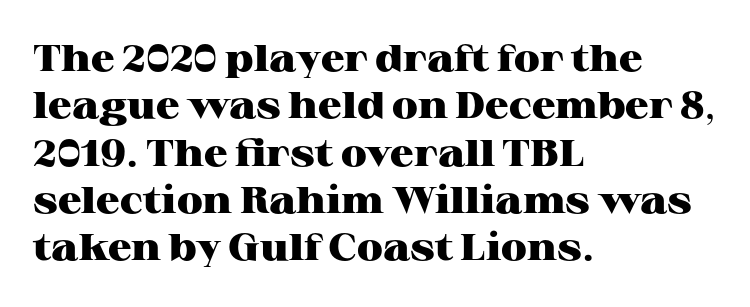
The image shows 37 px heavy, wide serif type, upright; set left-aligned, normal line spacing (1.28x), normal letter spacing, not underlined; high stroke contrast and a medium x-height.
